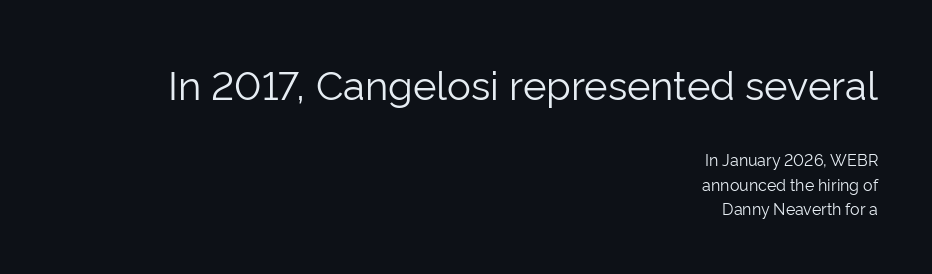
Q: Is the text bold? A: No.
Q: Is the text italic (slanted)? A: No, it is upright.
Q: Is the typeface a serif or a sans-serif typeface? A: Sans-serif.
Q: Is the text underlined? A: No.
Q: How is the paragraph aligned? A: Right-aligned.
Q: Is the spacing between letters normal or unusually wide? A: Normal.
Q: Is the spacing between lines tight, normal or loose? A: Normal.
Q: Which block of text is set in a larger size, the first (top) or the second (bottom)? A: The first (top) one.
Q: Width (condensed, normal, or wide)? A: Normal.
Q: Stroke contrast? A: Low.
Q: x-height? A: Medium.
Q: Monospaced? A: No.
